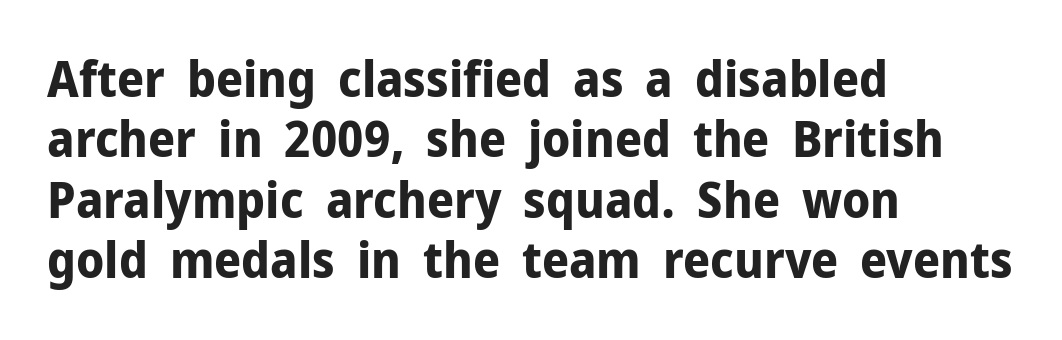
The image shows 49 px bold sans-serif type, upright; set left-aligned, line spacing 1.23x, normal letter spacing, not underlined; low stroke contrast and a medium x-height.
